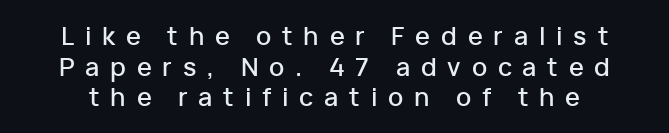
Descenders hang freely into open space. If you drew a line through each stem, it would be perfectly vertical. Is the letter spacing exaggerated? Yes — the characters are pushed far apart.
